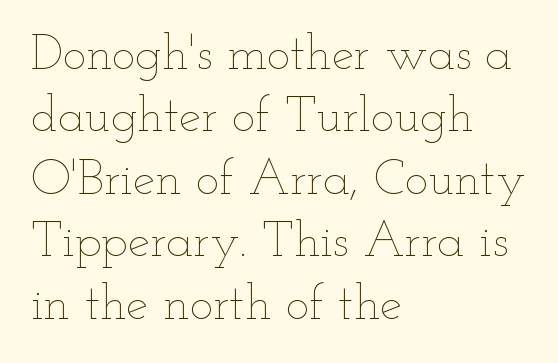
A classic flush-left, rag-right setting is used for this passage. The glyphs are unaccompanied by any horizontal stroke below them. Evenly set lines give the paragraph a standard silhouette. Is this a fixed-width face? No — the glyphs have proportional, varying widths. Unlike italic type, these characters show no tilt at all.
